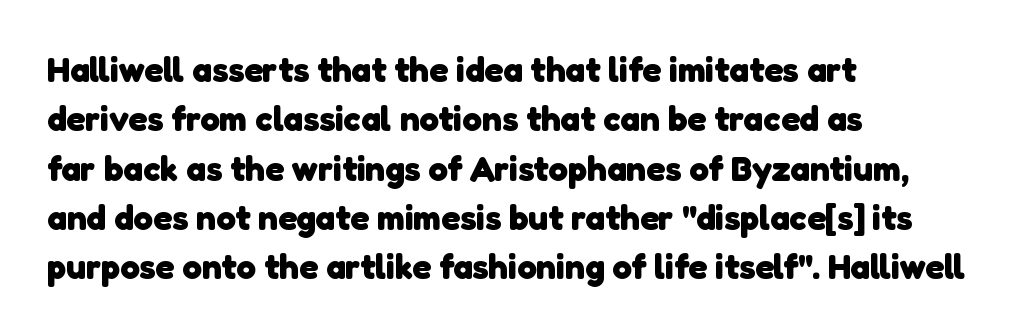
Q: Is the text bold? A: Yes.
Q: Is the typeface a serif or a sans-serif typeface? A: Sans-serif.
Q: Is the text underlined? A: No.
Q: How is the paragraph aligned? A: Left-aligned.
Q: Is the spacing between letters normal or unusually wide? A: Normal.
Q: Is the spacing between lines tight, normal or loose? A: Normal.
Q: Width (condensed, normal, or wide)? A: Normal.
Q: Stroke contrast? A: Low.
Q: x-height? A: Medium.
Q: Monospaced? A: No.
